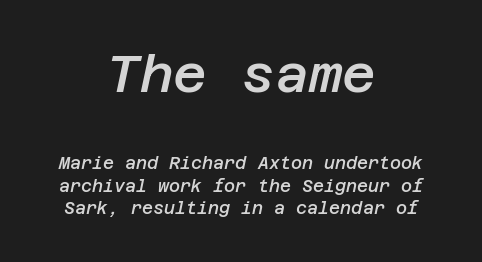
Q: Is the text bold? A: Semi-bold.
Q: Is the text italic (slanted)? A: Yes, it leans right by about 12 degrees.
Q: Is the text underlined? A: No.
Q: How is the paragraph aligned? A: Centered.
Q: Is the spacing between letters normal or unusually wide? A: Normal.
Q: Is the spacing between lines tight, normal or loose? A: Normal.
Q: Which block of text is set in a larger size, the first (top) or the second (bottom)? A: The first (top) one.
Q: Width (condensed, normal, or wide)? A: Normal.
Q: Stroke contrast? A: Low.
Q: x-height? A: Large.
